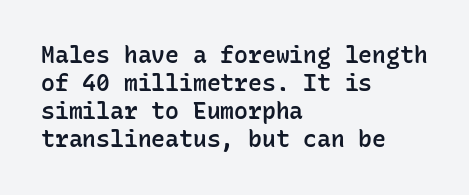
Q: Is the text bold? A: Semi-bold.
Q: Is the text italic (slanted)? A: No, it is upright.
Q: Is the text underlined? A: No.
Q: How is the paragraph aligned? A: Left-aligned.
Q: Is the spacing between letters normal or unusually wide? A: Normal.
